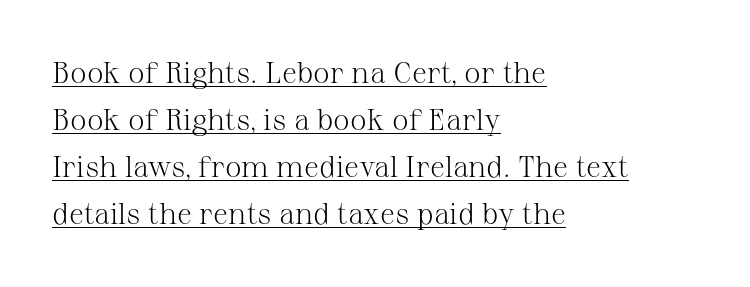
Q: Is the text bold? A: No.
Q: Is the text italic (slanted)? A: No, it is upright.
Q: Is the typeface a serif or a sans-serif typeface? A: Serif.
Q: Is the text underlined? A: Yes.
Q: How is the paragraph aligned? A: Left-aligned.
Q: Is the spacing between letters normal or unusually wide? A: Normal.
Q: Is the spacing between lines tight, normal or loose? A: Normal.
Q: Width (condensed, normal, or wide)? A: Normal.
Q: Stroke contrast? A: Medium.
Q: x-height? A: Medium.
Q: Monospaced? A: No.
